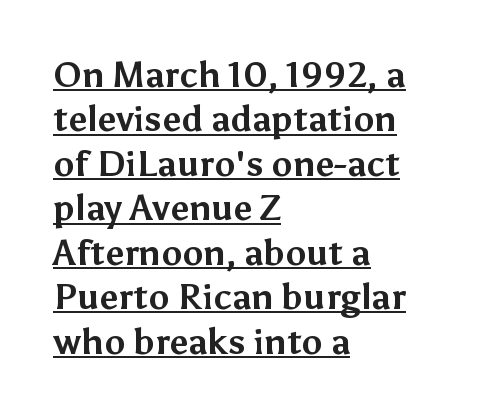
Q: Is the text bold? A: Yes.
Q: Is the text italic (slanted)? A: No, it is upright.
Q: Is the typeface a serif or a sans-serif typeface? A: Sans-serif.
Q: Is the text underlined? A: Yes.
Q: How is the paragraph aligned? A: Left-aligned.
Q: Is the spacing between letters normal or unusually wide? A: Normal.
Q: Is the spacing between lines tight, normal or loose? A: Normal.
Q: Width (condensed, normal, or wide)? A: Normal.
Q: Stroke contrast? A: Medium.
Q: x-height? A: Medium.
Q: Monospaced? A: No.
